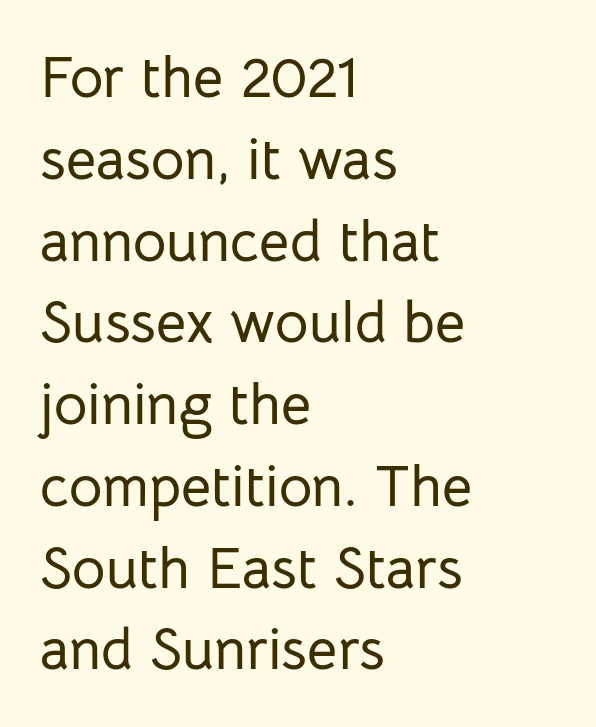
{"serif": "no", "italic": "no", "width": "normal", "stroke_contrast": "low", "x_height": "medium", "monospaced": "no", "underline": "no", "align": "left", "line_spacing": "normal", "line_spacing_ratio": 1.41, "letter_spacing": "normal", "letter_spacing_em": 0.0, "glyph_px": 58}
